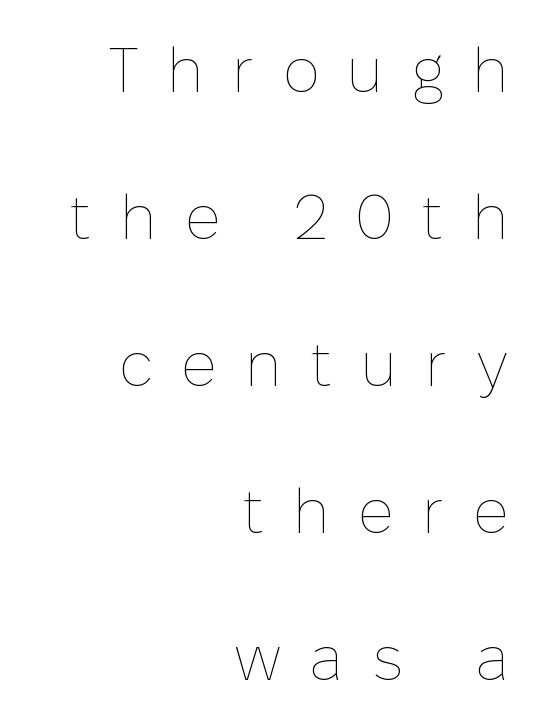
Q: Is the text bold? A: No.
Q: Is the text italic (slanted)? A: No, it is upright.
Q: Is the text underlined? A: No.
Q: How is the paragraph aligned? A: Right-aligned.
Q: Is the spacing between letters normal or unusually wide? A: Unusually wide.
Q: Is the spacing between lines tight, normal or loose? A: Loose.
Q: Width (condensed, normal, or wide)? A: Normal.
Q: Stroke contrast? A: Low.
Q: x-height? A: Medium.
Q: Monospaced? A: No.
